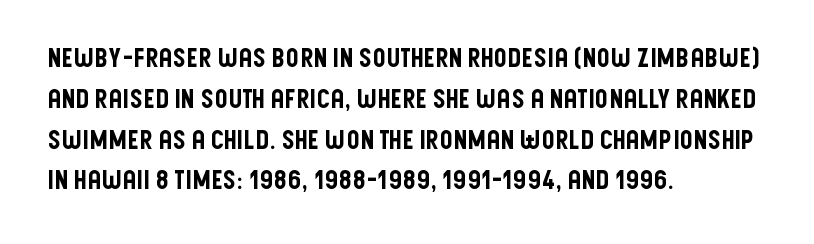
The image shows 26 px text type, upright; set left-aligned, normal line spacing (1.57x), normal letter spacing, not underlined.
